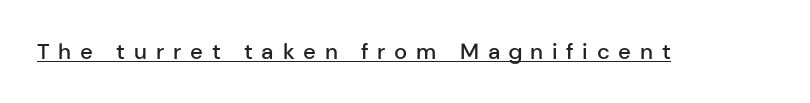
Q: Is the text bold? A: Semi-bold.
Q: Is the text italic (slanted)? A: No, it is upright.
Q: Is the text underlined? A: Yes.
Q: Is the spacing between letters normal or unusually wide? A: Unusually wide.
